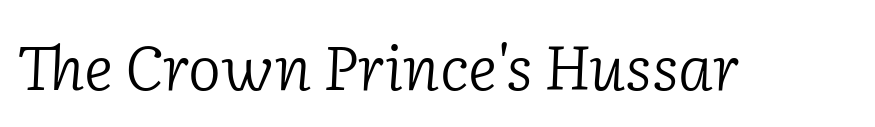
Counters stay open thanks to moderate or lighter strokes. This rendering employs a face with finishing strokes, i.e., a serif. Here the glyphs are tracked normally, forming tight word shapes. The letters advance in unequal steps, a hallmark of proportional type. Check under the words: just untouched page.
